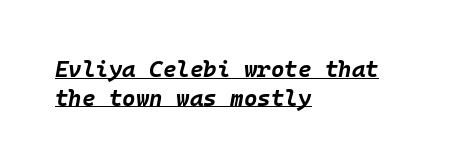
These words are printed bold, with thick strokes throughout. The string is rendered with underlining switched on. Casual observation: everything's shoved over to the left. This sample uses plain, unmodified letter spacing.
